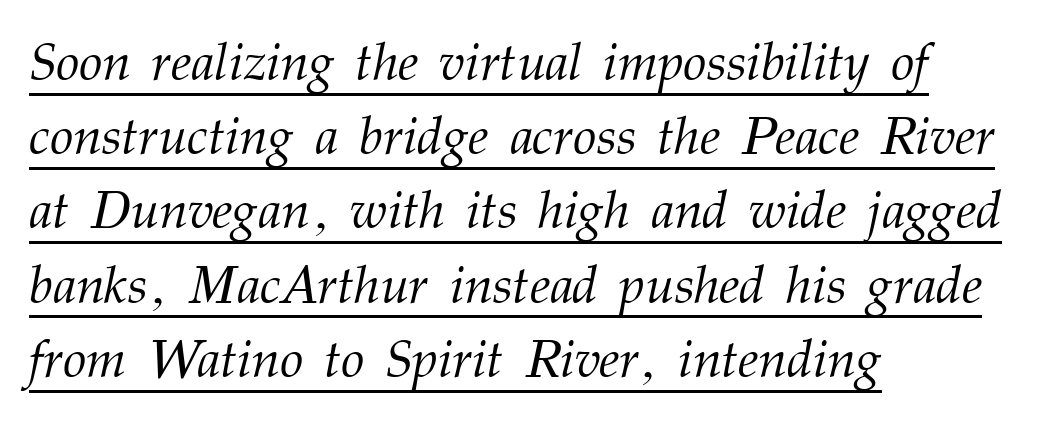
{"serif": "yes", "italic": "yes", "lean": "right", "slant_degrees": 12, "bold": "no", "weight": "light", "width": "normal", "stroke_contrast": "medium", "x_height": "medium", "monospaced": "no", "underline": "yes", "align": "left", "line_spacing": "normal", "line_spacing_ratio": 1.4, "letter_spacing": "normal", "letter_spacing_em": 0.0, "glyph_px": 53}
